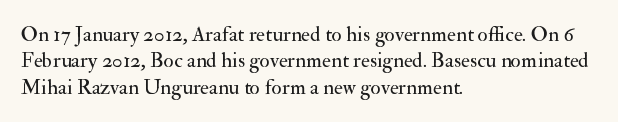
The image shows 21 px text type, upright; set left-aligned, normal line spacing (1.26x), normal letter spacing, not underlined.
